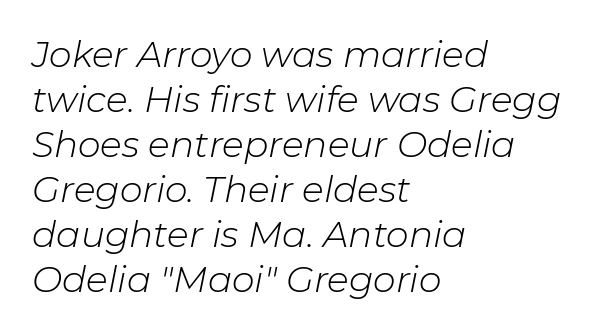
A classic flush-left, rag-right setting is used for this passage. Inter-character spacing is left at the font's built-in metrics. Check the space under the baseline: it is left empty. Varying glyph widths throughout — classic text-font behaviour. Interline gaps are of average width in this sample.
